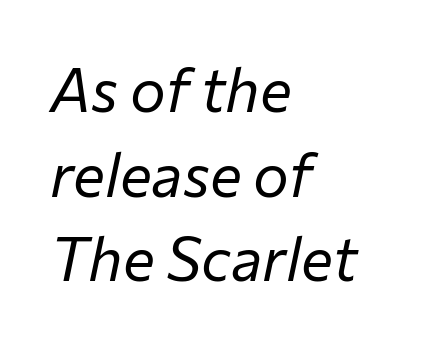
{"italic": "yes", "lean": "right", "slant_degrees": 12, "bold": "no", "weight": "regular", "width": "normal", "stroke_contrast": "low", "x_height": "medium", "monospaced": "no", "underline": "no", "align": "left", "line_spacing": "normal", "line_spacing_ratio": 1.41, "letter_spacing": "normal", "letter_spacing_em": 0.0, "glyph_px": 60}
